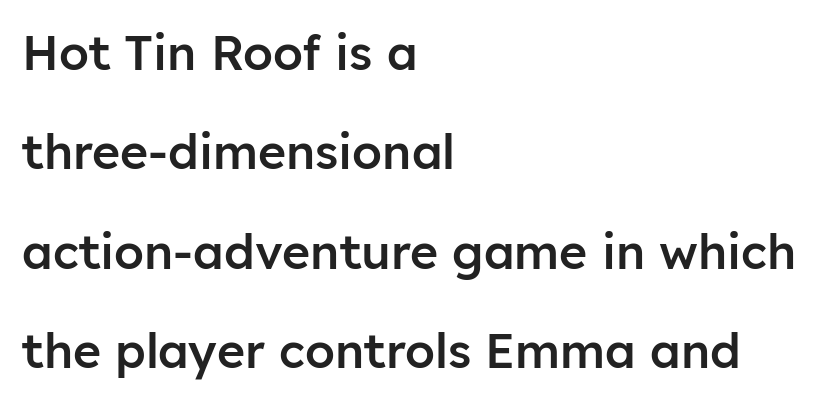
Underlining? Definitely not there. Designer's note — italics off, roman on. Check where the strokes stop: nothing finishes them off — pure sans. Character widths vary here, with narrow letters taking less room than wide ones. Typeset ragged right — the left edge is the straight one.
